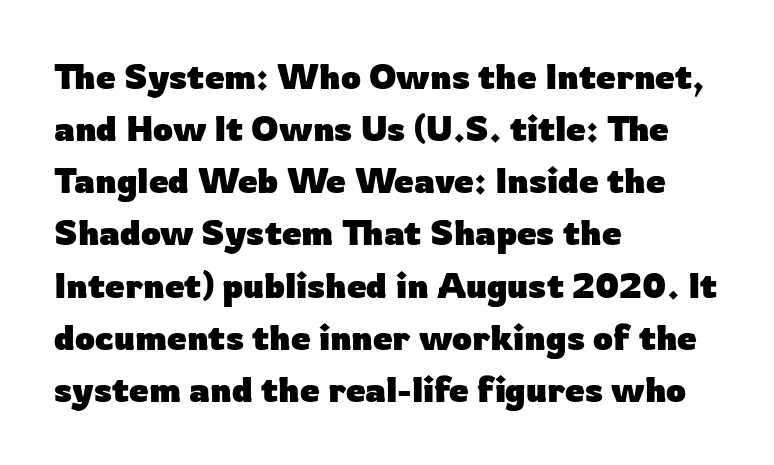
{"serif": "no", "italic": "no", "bold": "yes", "weight": "heavy", "width": "normal", "stroke_contrast": "low", "x_height": "medium", "monospaced": "no", "underline": "no", "align": "left", "line_spacing": "normal", "line_spacing_ratio": 1.49, "letter_spacing": "normal", "letter_spacing_em": 0.0, "glyph_px": 35}
